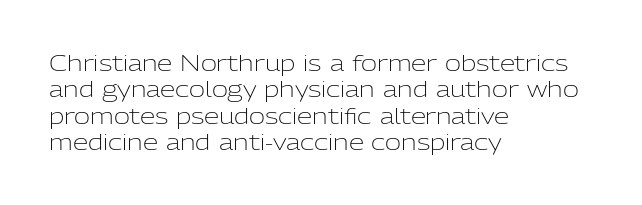
The image shows 22 px text type, upright; set left-aligned, line spacing 1.2x, normal letter spacing, not underlined.
